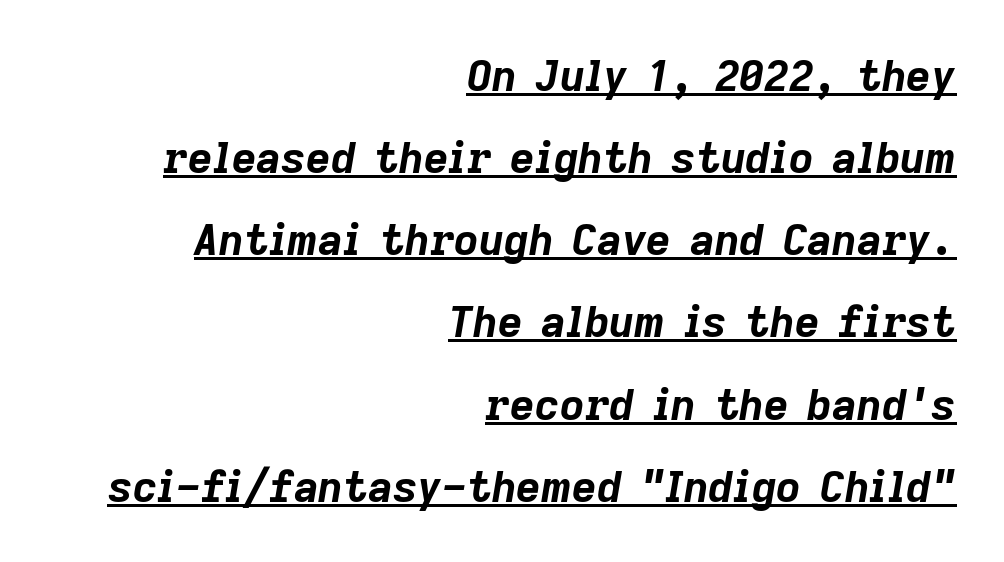
Q: Is the text bold? A: Yes.
Q: Is the text italic (slanted)? A: Yes, it leans right by about 9 degrees.
Q: Is the text underlined? A: Yes.
Q: How is the paragraph aligned? A: Right-aligned.
Q: Is the spacing between letters normal or unusually wide? A: Normal.
Q: Is the spacing between lines tight, normal or loose? A: Loose.
Q: Width (condensed, normal, or wide)? A: Normal.
Q: Stroke contrast? A: Low.
Q: x-height? A: Medium.
Q: Monospaced? A: No.
